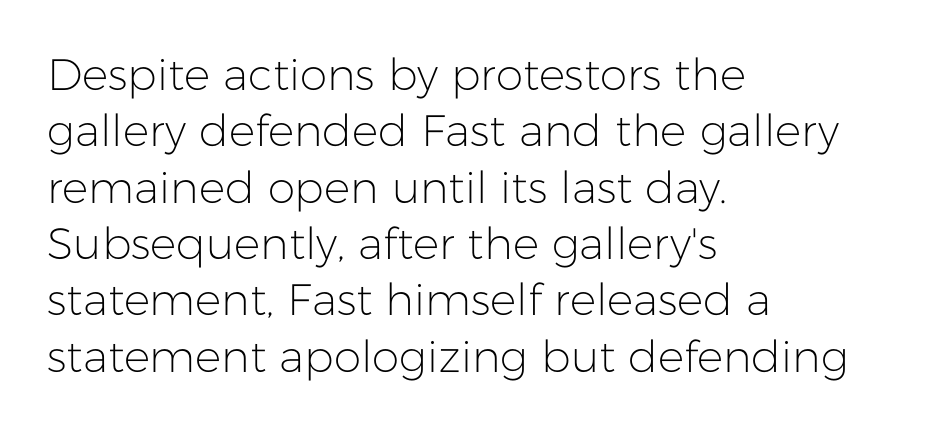
{"serif": "no", "italic": "no", "bold": "no", "weight": "light", "width": "normal", "stroke_contrast": "low", "x_height": "medium", "monospaced": "no", "underline": "no", "align": "left", "line_spacing": "normal", "line_spacing_ratio": 1.28, "letter_spacing": "normal", "letter_spacing_em": 0.0, "glyph_px": 44}
